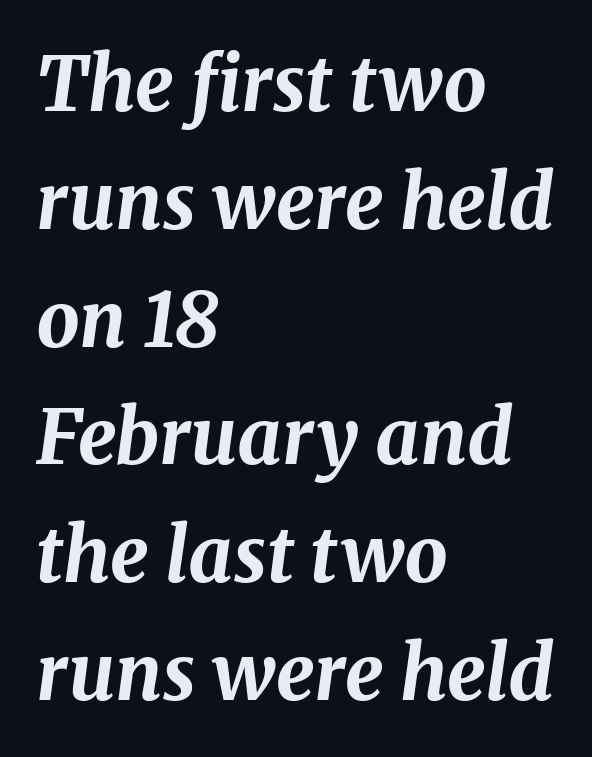
The image shows 76 px bold type, italic (leaning right); set left-aligned, normal line spacing (1.55x), normal letter spacing, not underlined; medium stroke contrast and a medium x-height.
